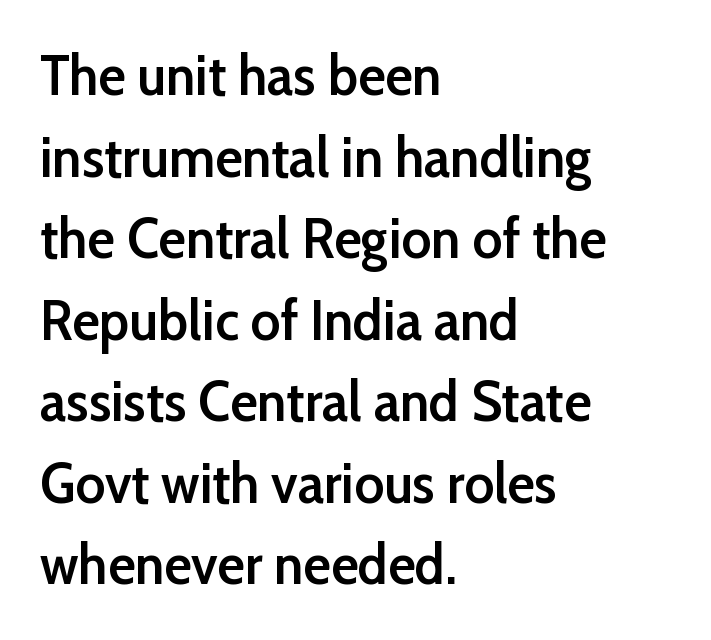
Serifs: no, the terminals of the letterforms are clean. Does the leading feel generous? No, just average. Is this a fixed-width face? No — the glyphs have proportional, varying widths. Weight check: semibold — heavier than regular, not quite bold. Spacing between characters is what you'd get straight out of the box. No italicization has been applied; the sample stays upright.
